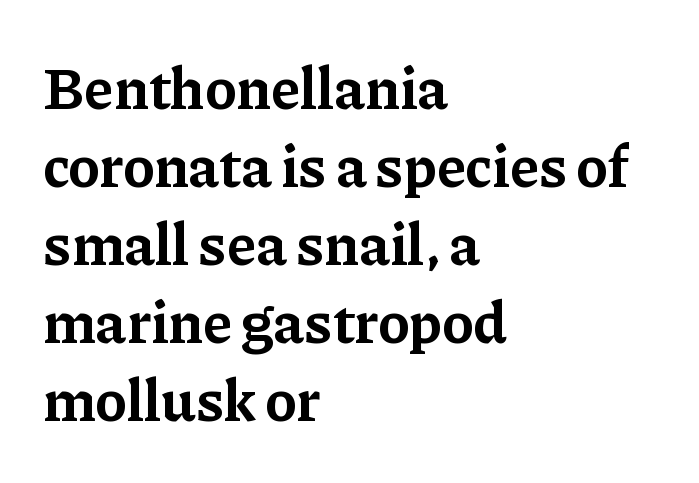
Q: Is the text bold? A: Yes.
Q: Is the text italic (slanted)? A: No, it is upright.
Q: Is the typeface a serif or a sans-serif typeface? A: Serif.
Q: Is the text underlined? A: No.
Q: How is the paragraph aligned? A: Left-aligned.
Q: Is the spacing between letters normal or unusually wide? A: Normal.
Q: Is the spacing between lines tight, normal or loose? A: Normal.
Q: Width (condensed, normal, or wide)? A: Normal.
Q: Stroke contrast? A: Low.
Q: x-height? A: Medium.
Q: Monospaced? A: No.
